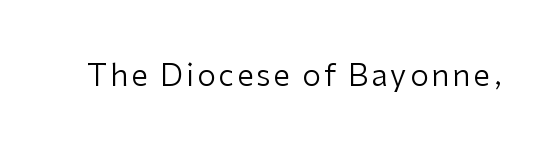
The image shows 30 px regular-weight sans-serif type, upright; set not underlined; low stroke contrast and a medium x-height.
